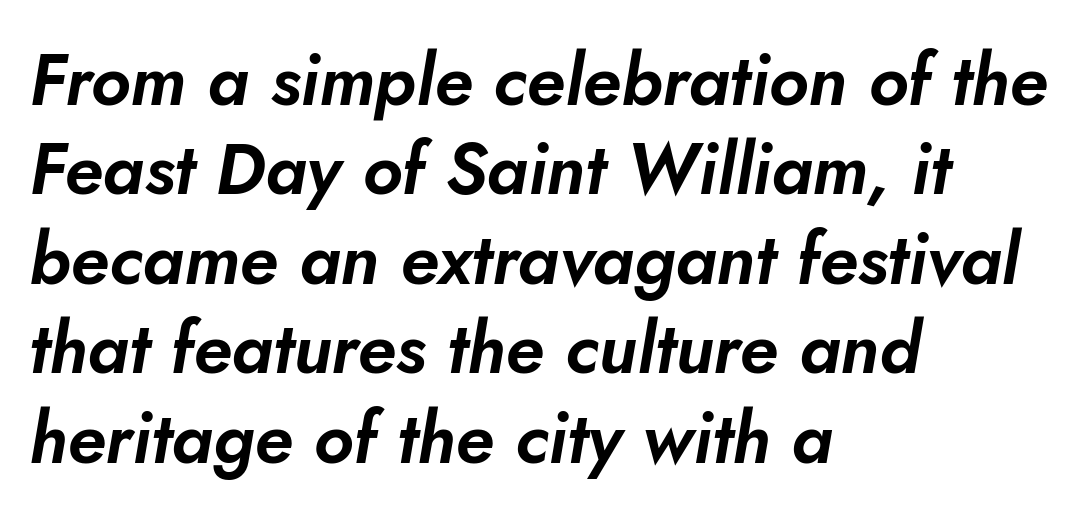
{"italic": "yes", "lean": "right", "slant_degrees": 10, "width": "normal", "stroke_contrast": "low", "x_height": "small", "monospaced": "no", "underline": "no", "align": "left", "line_spacing": "normal", "line_spacing_ratio": 1.26, "letter_spacing": "normal", "letter_spacing_em": 0.0, "glyph_px": 71}
